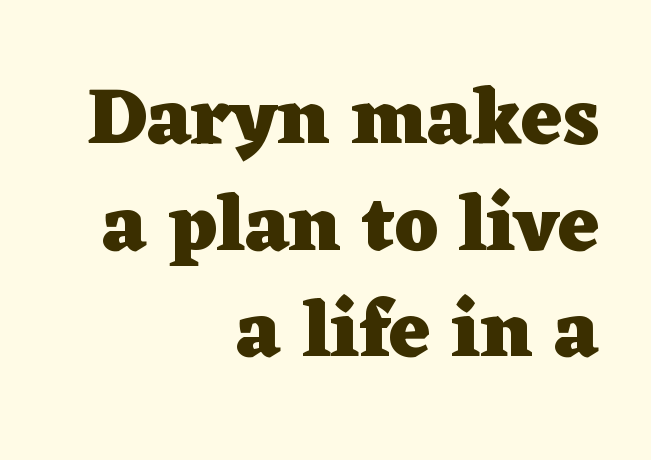
Q: Is the text bold? A: Yes.
Q: Is the text italic (slanted)? A: No, it is upright.
Q: Is the typeface a serif or a sans-serif typeface? A: Serif.
Q: Is the text underlined? A: No.
Q: How is the paragraph aligned? A: Right-aligned.
Q: Is the spacing between letters normal or unusually wide? A: Normal.
Q: Is the spacing between lines tight, normal or loose? A: Normal.
Q: Width (condensed, normal, or wide)? A: Wide.
Q: Stroke contrast? A: Low.
Q: x-height? A: Medium.
Q: Monospaced? A: No.
